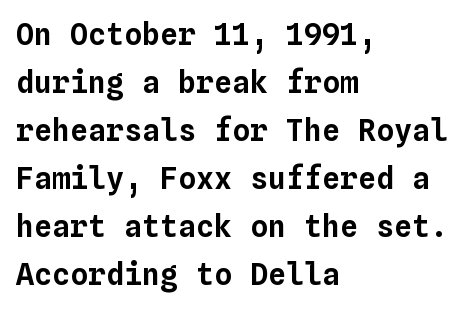
Q: Is the text italic (slanted)? A: No, it is upright.
Q: Is the text underlined? A: No.
Q: How is the paragraph aligned? A: Left-aligned.
Q: Is the spacing between letters normal or unusually wide? A: Normal.
Q: Is the spacing between lines tight, normal or loose? A: Normal.
Q: Width (condensed, normal, or wide)? A: Normal.
Q: Stroke contrast? A: Low.
Q: x-height? A: Medium.
Q: Monospaced? A: Yes.
